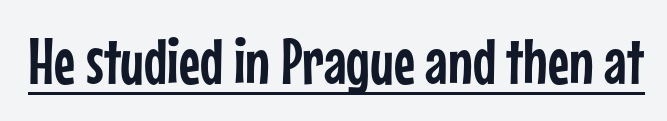
The image shows 65 px condensed sans-serif type, upright; set normal letter spacing, underlined; low stroke contrast and a medium x-height.
